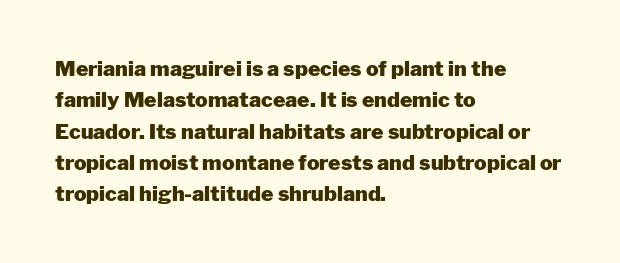
The passage shown is emphatically bold. The specimen reads as upright at a glance. Alignment: flush left. What stands out about the letter spacing? Nothing — it is the standard amount. The block of text has a typical density, with ordinary space between rows. The words here are not underlined.
